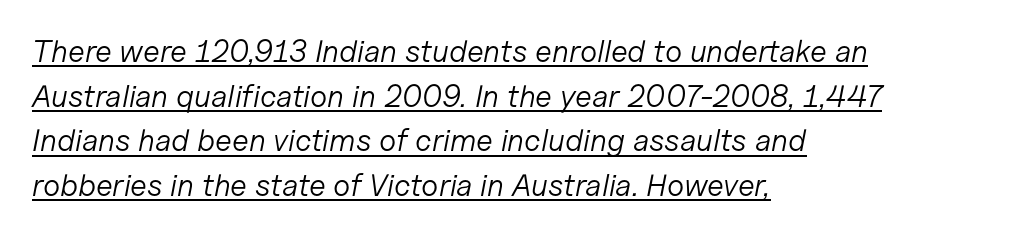
The image shows 31 px light type, italic (leaning right); set left-aligned, normal line spacing (1.44x), normal letter spacing, underlined; low stroke contrast and a medium x-height.
